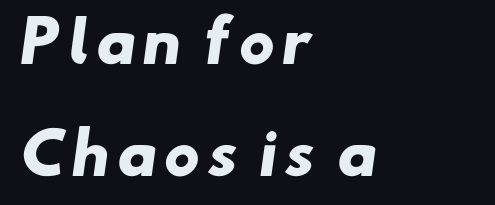
Classification — sans serif. Compared with a centered layout, this one pins lines to the left instead. Nobody drew a line under any word here. Weight: bold. Is this a fixed-width face? No — the glyphs have proportional, varying widths. The leading is generous, giving the passage an open texture.
